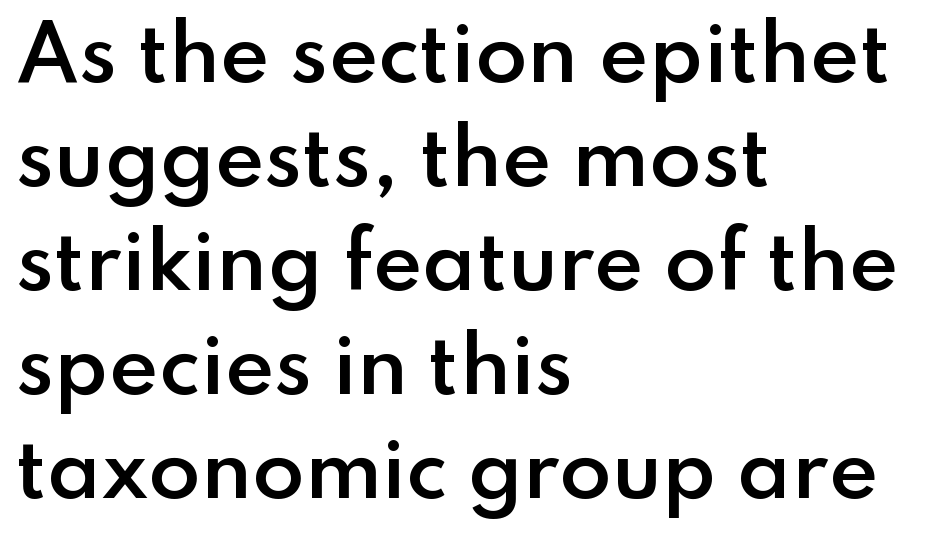
{"serif": "no", "italic": "no", "bold": "semi", "weight": "semibold", "width": "normal", "stroke_contrast": "low", "x_height": "small", "monospaced": "no", "underline": "no", "align": "left", "line_spacing": "normal", "line_spacing_ratio": 1.37, "letter_spacing": "normal", "letter_spacing_em": 0.0, "glyph_px": 76}
